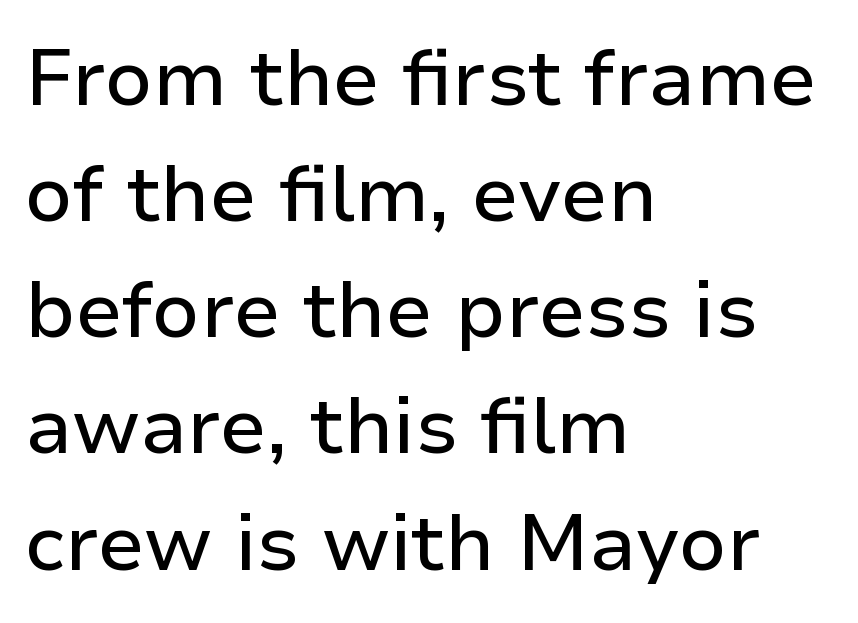
{"serif": "no", "italic": "no", "width": "normal", "stroke_contrast": "low", "x_height": "medium", "monospaced": "no", "underline": "no", "align": "left", "line_spacing": "normal", "line_spacing_ratio": 1.47, "letter_spacing": "normal", "letter_spacing_em": 0.0, "glyph_px": 79}
